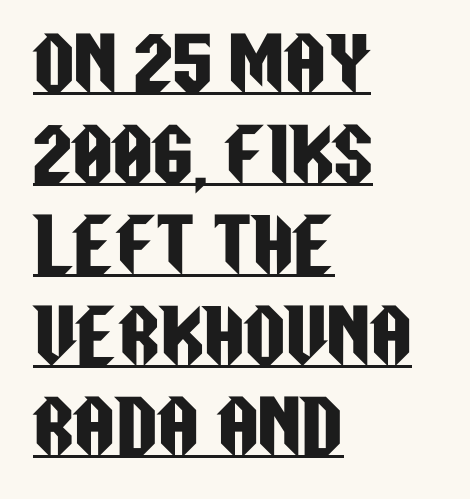
Characters remain perfectly vertical along every line. Compared with typical body copy, the letter spacing here is the same. A classic flush-left, rag-right setting is used for this passage. Font category for this specimen: sans-serif.
